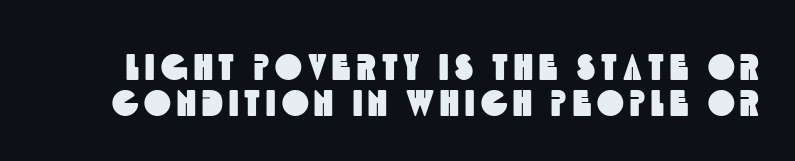
The image shows 36 px condensed sans-serif type; set tight line spacing (1.01x), not underlined; a large x-height.
